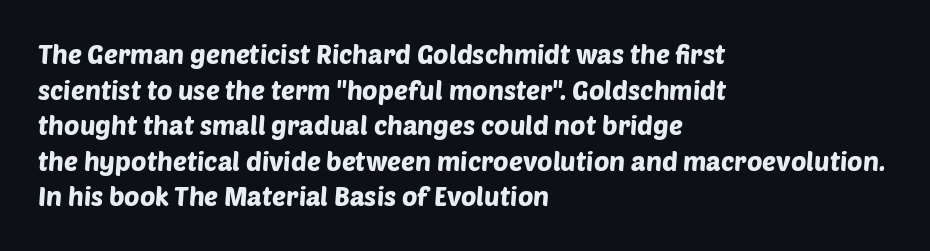
Underlining? Definitely not there. Line starts are locked; line ends wander. This rendering leaves character spacing at its baseline value. Evenly set lines give the paragraph a standard silhouette.
